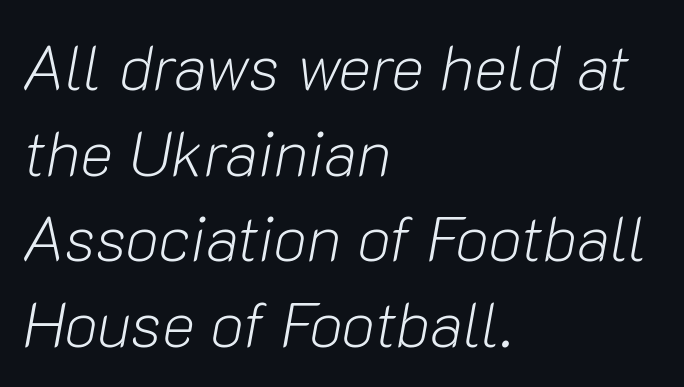
Compared with typical paragraphs, the rows here are spaced about the same. The rendering anchors every line to the left-hand side. No extra tracking has been applied to these lines. This rendering features lettering with no underline. Do the characters align in a grid? No, the font is proportional. Ink coverage per letter is moderate at most.
